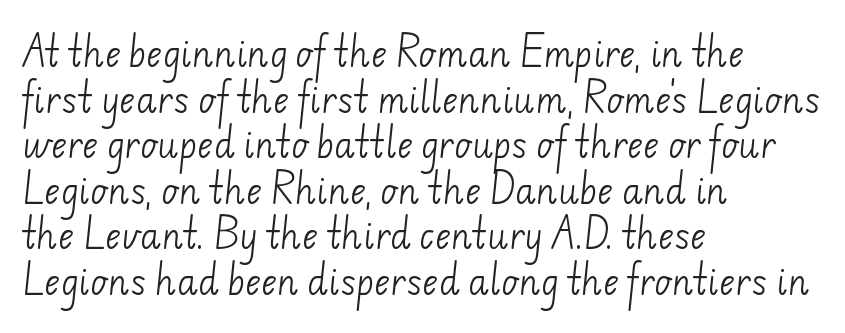
Q: Is the text bold? A: No.
Q: Is the typeface a serif or a sans-serif typeface? A: Sans-serif.
Q: Is the text underlined? A: No.
Q: How is the paragraph aligned? A: Left-aligned.
Q: Is the spacing between letters normal or unusually wide? A: Normal.
Q: Is the spacing between lines tight, normal or loose? A: Normal.
Q: Width (condensed, normal, or wide)? A: Normal.
Q: Stroke contrast? A: Low.
Q: x-height? A: Small.
Q: Monospaced? A: No.
